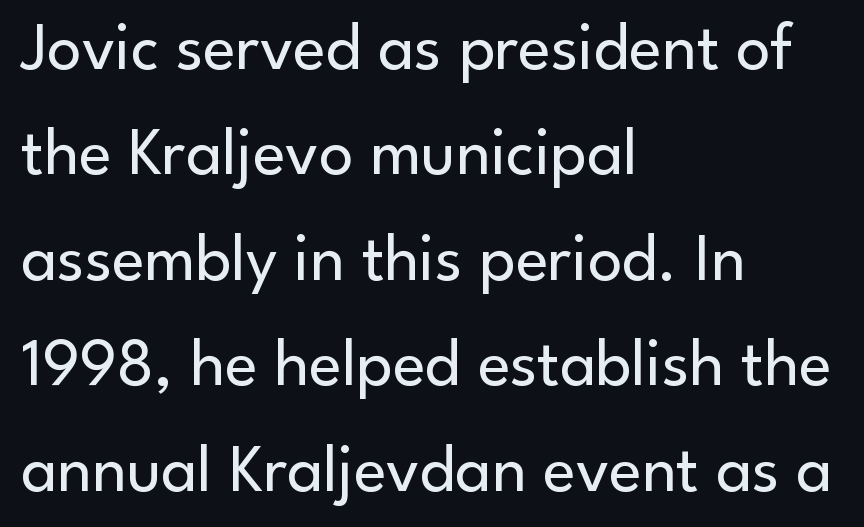
{"serif": "no", "italic": "no", "bold": "no", "weight": "regular", "width": "normal", "stroke_contrast": "low", "x_height": "small", "monospaced": "no", "underline": "no", "align": "left", "line_spacing": "normal", "line_spacing_ratio": 1.55, "letter_spacing": "normal", "letter_spacing_em": 0.0, "glyph_px": 68}
